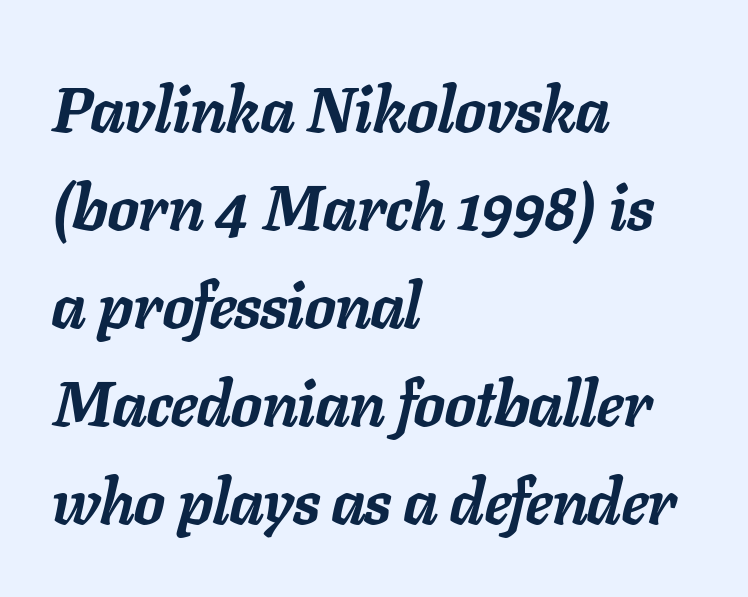
{"italic": "yes", "lean": "right", "slant_degrees": 11, "bold": "yes", "weight": "semibold", "width": "normal", "stroke_contrast": "low", "x_height": "medium", "monospaced": "no", "underline": "no", "align": "left", "line_spacing": "normal", "line_spacing_ratio": 1.53, "letter_spacing": "normal", "letter_spacing_em": 0.0, "glyph_px": 64}
